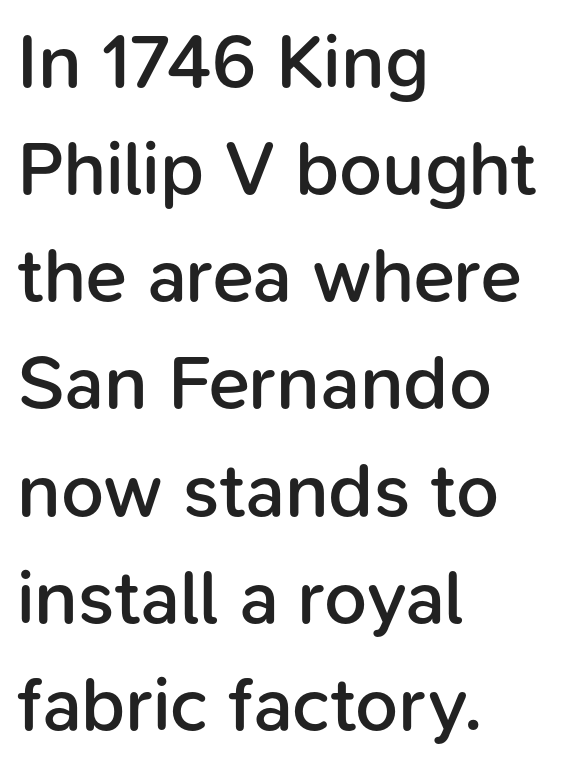
Q: Is the text bold? A: Semi-bold.
Q: Is the text italic (slanted)? A: No, it is upright.
Q: Is the typeface a serif or a sans-serif typeface? A: Sans-serif.
Q: Is the text underlined? A: No.
Q: How is the paragraph aligned? A: Left-aligned.
Q: Is the spacing between letters normal or unusually wide? A: Normal.
Q: Is the spacing between lines tight, normal or loose? A: Normal.
Q: Width (condensed, normal, or wide)? A: Normal.
Q: Stroke contrast? A: Low.
Q: x-height? A: Medium.
Q: Monospaced? A: No.
